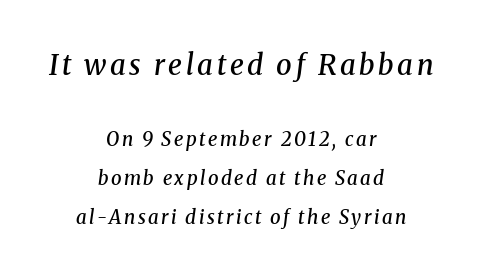
Q: Is the text bold? A: Semi-bold.
Q: Is the text italic (slanted)? A: Yes, it leans right by about 8 degrees.
Q: Is the typeface a serif or a sans-serif typeface? A: Serif.
Q: Is the text underlined? A: No.
Q: How is the paragraph aligned? A: Centered.
Q: Is the spacing between lines tight, normal or loose? A: Loose.
Q: Which block of text is set in a larger size, the first (top) or the second (bottom)? A: The first (top) one.
Q: Width (condensed, normal, or wide)? A: Normal.
Q: Stroke contrast? A: Medium.
Q: x-height? A: Medium.
Q: Monospaced? A: No.
